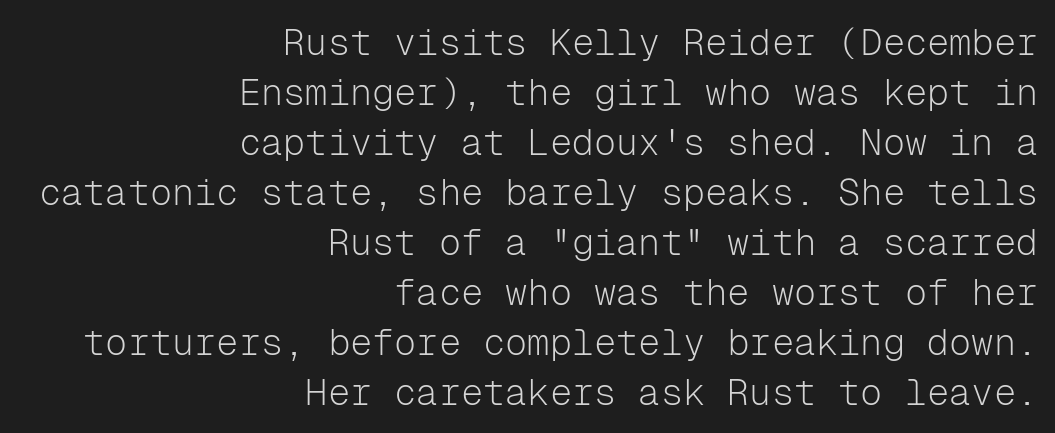
Q: Is the text bold? A: No.
Q: Is the text italic (slanted)? A: No, it is upright.
Q: Is the typeface a serif or a sans-serif typeface? A: Sans-serif.
Q: Is the text underlined? A: No.
Q: How is the paragraph aligned? A: Right-aligned.
Q: Is the spacing between letters normal or unusually wide? A: Normal.
Q: Is the spacing between lines tight, normal or loose? A: Normal.
Q: Width (condensed, normal, or wide)? A: Normal.
Q: Stroke contrast? A: Low.
Q: x-height? A: Medium.
Q: Monospaced? A: Yes.
